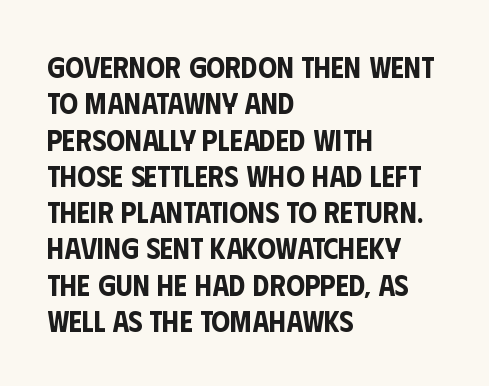
The image shows 30 px condensed sans-serif type, upright; set left-aligned, line spacing 1.21x, normal letter spacing, not underlined; low stroke contrast and a large x-height.
